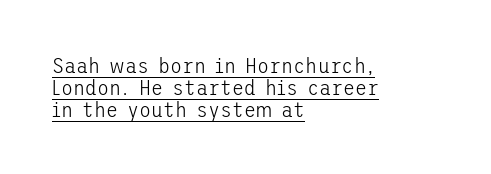
Q: Is the text bold? A: No.
Q: Is the text italic (slanted)? A: No, it is upright.
Q: Is the text underlined? A: Yes.
Q: How is the paragraph aligned? A: Left-aligned.
Q: Is the spacing between letters normal or unusually wide? A: Normal.
Q: Is the spacing between lines tight, normal or loose? A: Tight.
